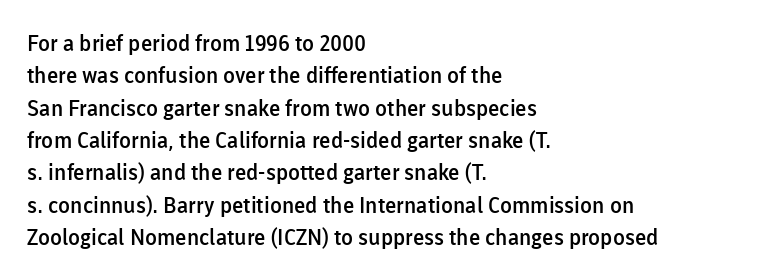
The image shows 22 px text type, upright; set left-aligned, normal line spacing (1.47x), normal letter spacing, not underlined.
